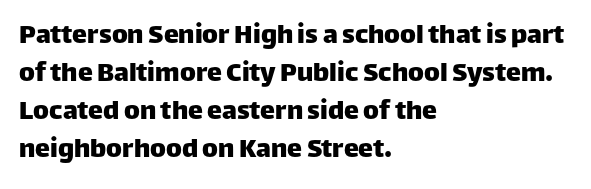
Line starts are locked; line ends wander. The letters advance in unequal steps, a hallmark of proportional type. A clean baseline with only descenders dipping below it. Letterform terminals end flat and unadorned throughout the passage. You can tell it's not italic because the verticals are truly vertical. Notice how descenders clear the ascenders below comfortably — that's standard leading.
